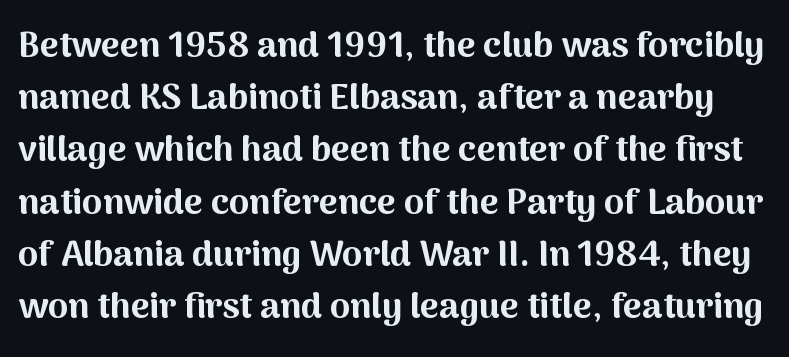
Q: Is the text bold? A: Yes.
Q: Is the text italic (slanted)? A: No, it is upright.
Q: Is the typeface a serif or a sans-serif typeface? A: Sans-serif.
Q: Is the text underlined? A: No.
Q: Is the spacing between letters normal or unusually wide? A: Normal.
Q: Is the spacing between lines tight, normal or loose? A: Normal.
Q: Width (condensed, normal, or wide)? A: Normal.
Q: Stroke contrast? A: Medium.
Q: x-height? A: Medium.
Q: Monospaced? A: No.
